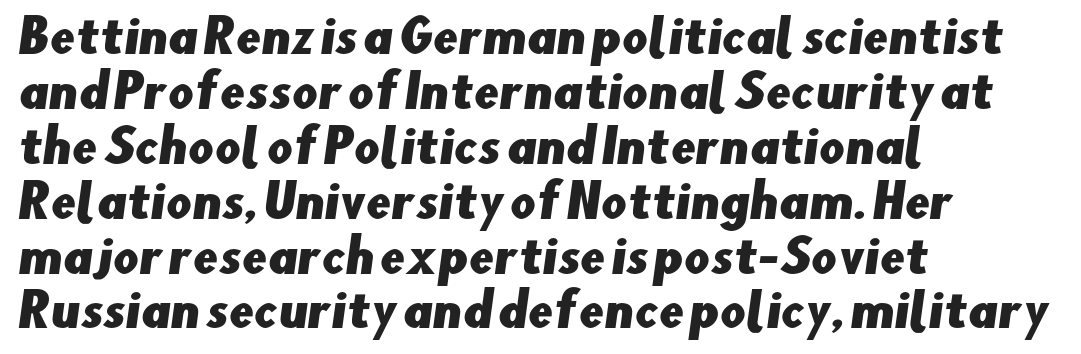
{"serif": "no", "width": "normal", "stroke_contrast": "low", "x_height": "small", "monospaced": "no", "underline": "no", "align": "left", "line_spacing_ratio": 1.22, "letter_spacing": "normal", "letter_spacing_em": 0.0, "glyph_px": 45}
